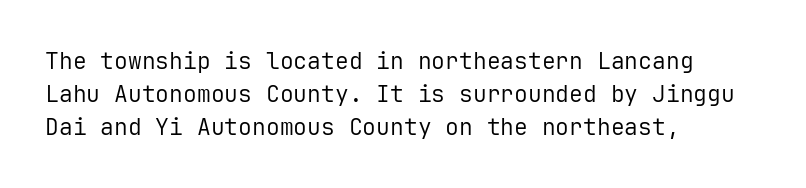
{"italic": "no", "bold": "no", "underline": "no", "align": "left", "line_spacing": "normal", "line_spacing_ratio": 1.44, "letter_spacing": "normal", "letter_spacing_em": 0.0, "glyph_px": 23}
